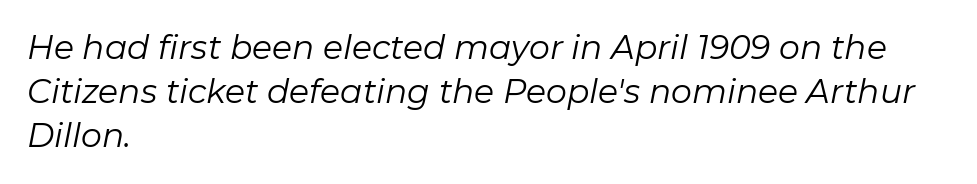
The image shows 33 px regular-weight type, italic (leaning right); set left-aligned, normal line spacing (1.34x), normal letter spacing, not underlined; low stroke contrast and a medium x-height.
